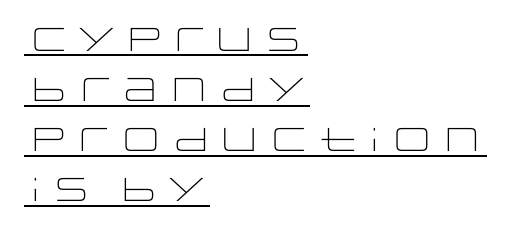
Q: Is the text bold? A: No.
Q: Is the text italic (slanted)? A: No, it is upright.
Q: Is the typeface a serif or a sans-serif typeface? A: Sans-serif.
Q: Is the text underlined? A: Yes.
Q: How is the paragraph aligned? A: Left-aligned.
Q: Is the spacing between letters normal or unusually wide? A: Normal.
Q: Is the spacing between lines tight, normal or loose? A: Normal.
Q: Width (condensed, normal, or wide)? A: Wide.
Q: Stroke contrast? A: Low.
Q: x-height? A: Large.
Q: Monospaced? A: No.
